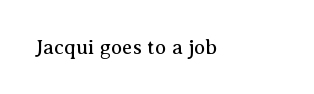
Q: Is the text bold? A: No.
Q: Is the text italic (slanted)? A: No, it is upright.
Q: Is the text underlined? A: No.
Q: How is the paragraph aligned? A: Left-aligned.
Q: Is the spacing between letters normal or unusually wide? A: Normal.
